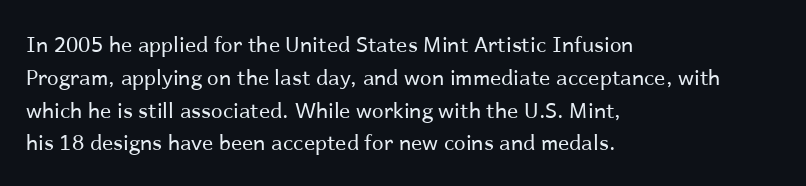
{"italic": "no", "bold": "no", "underline": "no", "align": "left", "line_spacing": "normal", "line_spacing_ratio": 1.56, "letter_spacing": "normal", "letter_spacing_em": 0.0, "glyph_px": 21}
